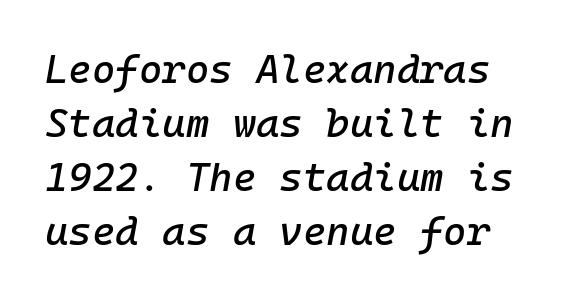
Bare-footed words on every line. An italicized treatment has been applied to the whole sample. The horizontal fit of the characters is conventional and even. Leading: standard.
